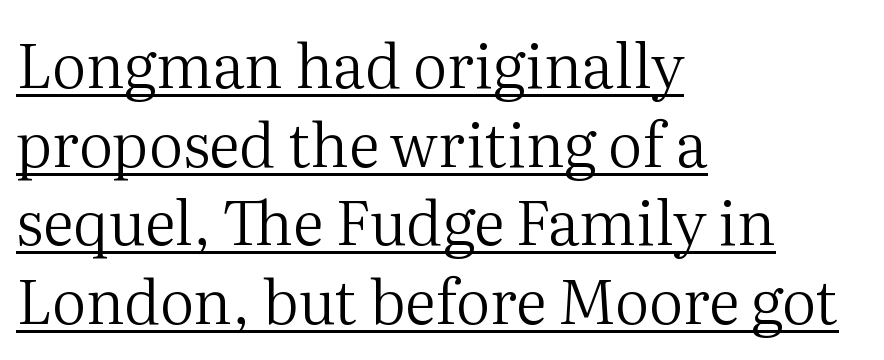
The image shows 61 px regular-weight serif type, upright; set left-aligned, normal line spacing (1.29x), normal letter spacing, underlined; medium stroke contrast and a medium x-height.
